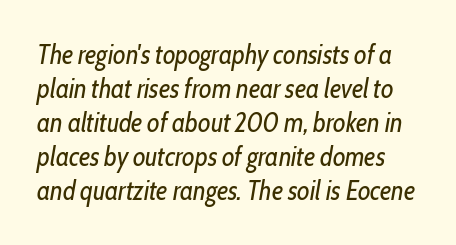
The passage shown is not underscored anywhere. Notice how descenders clear the ascenders below comfortably — that's standard leading. This is oblique type, the kind used for emphasis or titles. Stems here are at most as thick as an everyday book face.
